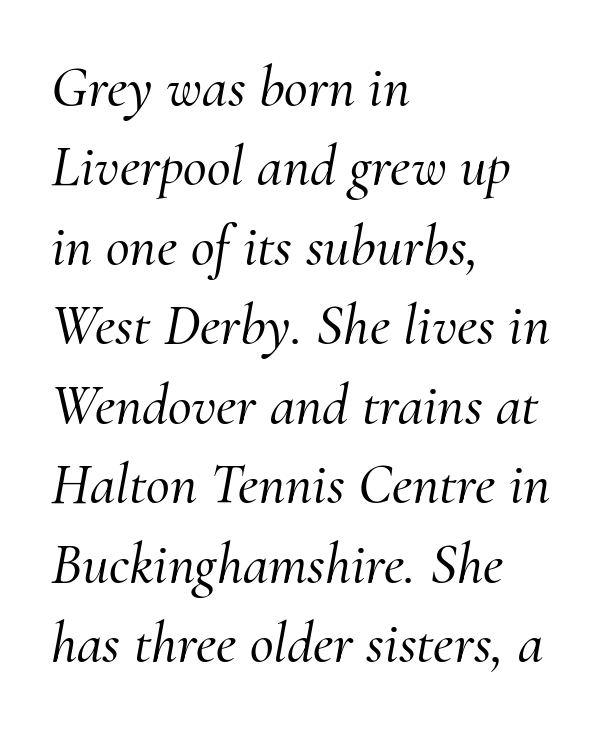
{"serif": "yes", "italic": "yes", "lean": "right", "slant_degrees": 10, "width": "normal", "stroke_contrast": "medium", "x_height": "small", "monospaced": "no", "underline": "no", "align": "left", "line_spacing": "normal", "line_spacing_ratio": 1.37, "letter_spacing": "normal", "letter_spacing_em": 0.0, "glyph_px": 58}
